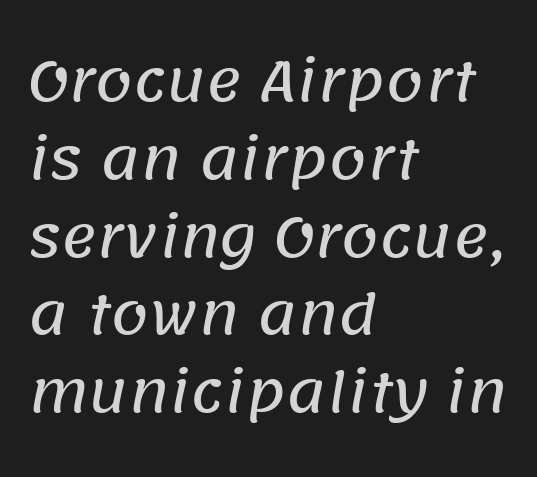
Q: Is the typeface a serif or a sans-serif typeface? A: Sans-serif.
Q: Is the text underlined? A: No.
Q: How is the paragraph aligned? A: Left-aligned.
Q: Is the spacing between letters normal or unusually wide? A: Normal.
Q: Is the spacing between lines tight, normal or loose? A: Normal.
Q: Width (condensed, normal, or wide)? A: Normal.
Q: Stroke contrast? A: Low.
Q: x-height? A: Large.
Q: Monospaced? A: No.
